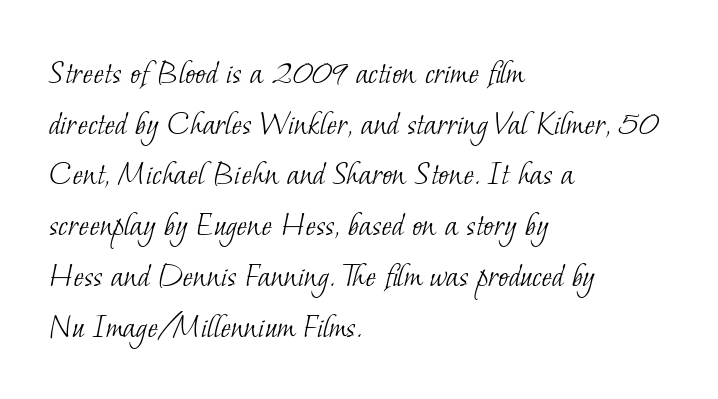
The image shows 35 px light serif type; set left-aligned, normal line spacing (1.45x), normal letter spacing, not underlined; low stroke contrast and a small x-height.
